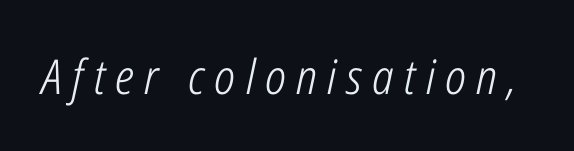
{"italic": "yes", "lean": "right", "slant_degrees": 12, "bold": "no", "weight": "light", "width": "condensed", "stroke_contrast": "low", "x_height": "medium", "monospaced": "no", "underline": "no", "letter_spacing": "wide", "letter_spacing_em": 0.21, "glyph_px": 48}
